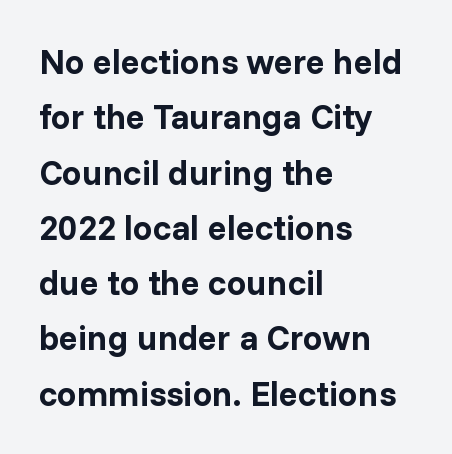
Q: Is the text bold? A: Yes.
Q: Is the text italic (slanted)? A: No, it is upright.
Q: Is the typeface a serif or a sans-serif typeface? A: Sans-serif.
Q: Is the text underlined? A: No.
Q: How is the paragraph aligned? A: Left-aligned.
Q: Is the spacing between letters normal or unusually wide? A: Normal.
Q: Is the spacing between lines tight, normal or loose? A: Normal.
Q: Width (condensed, normal, or wide)? A: Normal.
Q: Stroke contrast? A: Low.
Q: x-height? A: Medium.
Q: Monospaced? A: No.
